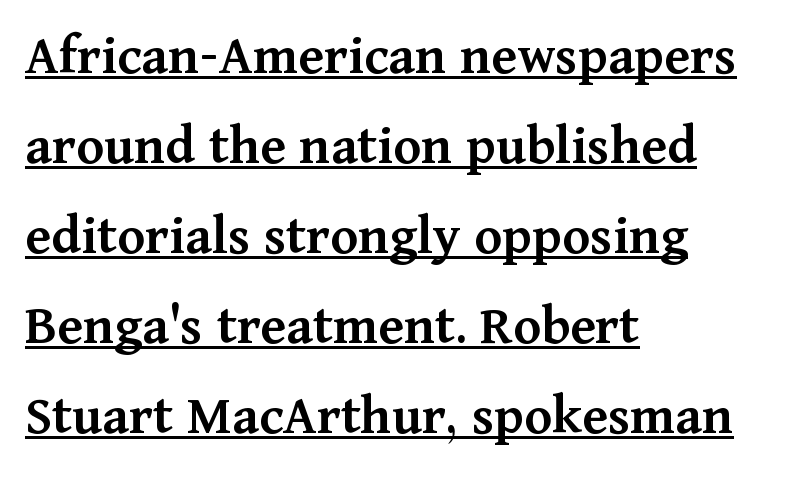
{"serif": "yes", "italic": "no", "bold": "semi", "weight": "semibold", "width": "normal", "stroke_contrast": "medium", "x_height": "medium", "monospaced": "no", "underline": "yes", "align": "left", "line_spacing": "normal", "line_spacing_ratio": 1.55, "letter_spacing": "normal", "letter_spacing_em": 0.0, "glyph_px": 58}
